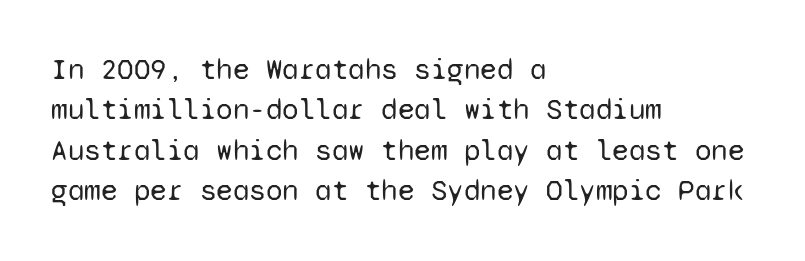
Q: Is the text bold? A: No.
Q: Is the text italic (slanted)? A: No, it is upright.
Q: Is the typeface a serif or a sans-serif typeface? A: Sans-serif.
Q: Is the text underlined? A: No.
Q: How is the paragraph aligned? A: Left-aligned.
Q: Is the spacing between letters normal or unusually wide? A: Normal.
Q: Is the spacing between lines tight, normal or loose? A: Normal.
Q: Width (condensed, normal, or wide)? A: Normal.
Q: Stroke contrast? A: Low.
Q: x-height? A: Medium.
Q: Monospaced? A: Yes.
